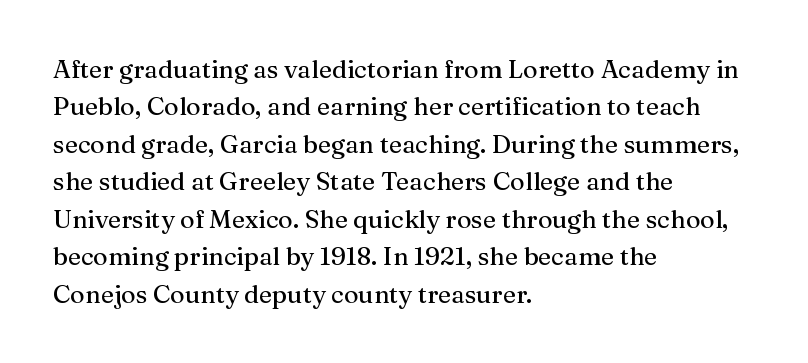
Q: Is the text italic (slanted)? A: No, it is upright.
Q: Is the text underlined? A: No.
Q: How is the paragraph aligned? A: Left-aligned.
Q: Is the spacing between letters normal or unusually wide? A: Normal.
Q: Is the spacing between lines tight, normal or loose? A: Normal.
